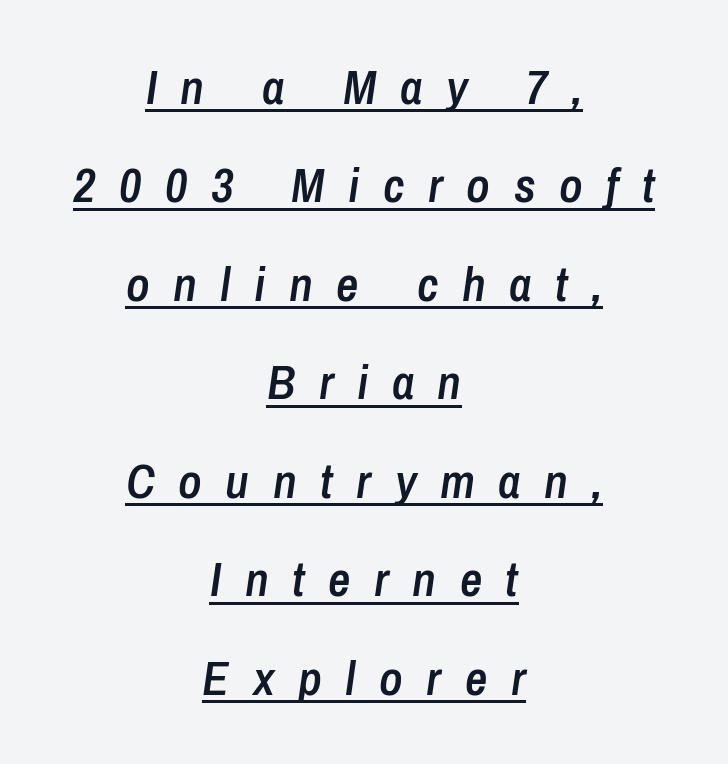
Q: Is the text bold? A: Semi-bold.
Q: Is the text italic (slanted)? A: Yes, it leans right by about 8 degrees.
Q: Is the text underlined? A: Yes.
Q: How is the paragraph aligned? A: Centered.
Q: Is the spacing between letters normal or unusually wide? A: Unusually wide.
Q: Is the spacing between lines tight, normal or loose? A: Loose.
Q: Width (condensed, normal, or wide)? A: Condensed.
Q: Stroke contrast? A: Low.
Q: x-height? A: Medium.
Q: Monospaced? A: No.
